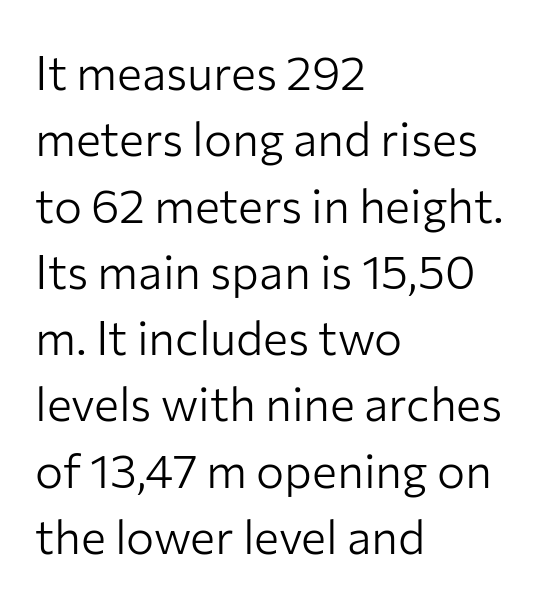
Q: Is the text bold? A: No.
Q: Is the text italic (slanted)? A: No, it is upright.
Q: Is the typeface a serif or a sans-serif typeface? A: Sans-serif.
Q: Is the text underlined? A: No.
Q: How is the paragraph aligned? A: Left-aligned.
Q: Is the spacing between letters normal or unusually wide? A: Normal.
Q: Is the spacing between lines tight, normal or loose? A: Normal.
Q: Width (condensed, normal, or wide)? A: Normal.
Q: Stroke contrast? A: Low.
Q: x-height? A: Medium.
Q: Monospaced? A: No.
